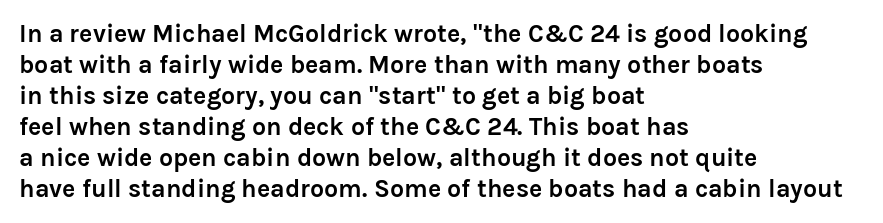
You'd pick this weight for a headline — it's a proper bold. Upright lettering throughout. Nothing unusual about the tracking: characters are spaced as the font intends. Check the space under the baseline: it is left empty.
